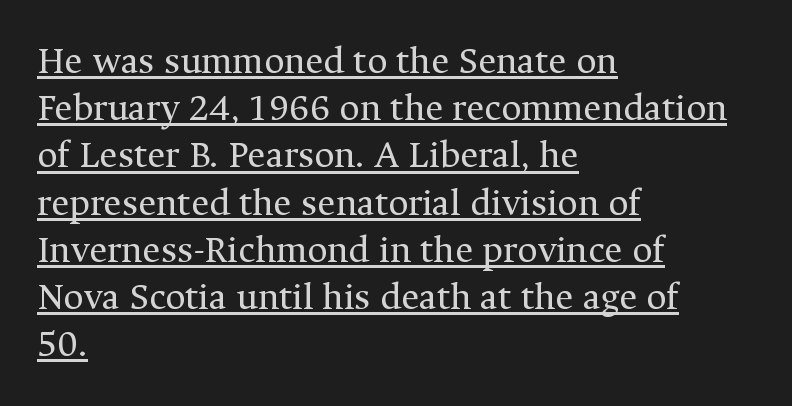
{"serif": "yes", "italic": "no", "bold": "no", "weight": "regular", "width": "normal", "stroke_contrast": "medium", "x_height": "medium", "monospaced": "no", "underline": "yes", "align": "left", "line_spacing_ratio": 1.21, "letter_spacing": "normal", "letter_spacing_em": 0.0, "glyph_px": 39}
